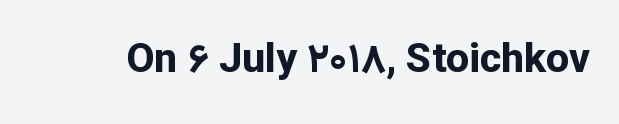
{"serif": "no", "italic": "no", "bold": "yes", "weight": "bold", "width": "normal", "stroke_contrast": "low", "x_height": "medium", "monospaced": "no", "underline": "no", "letter_spacing": "normal", "letter_spacing_em": 0.0, "glyph_px": 41}
